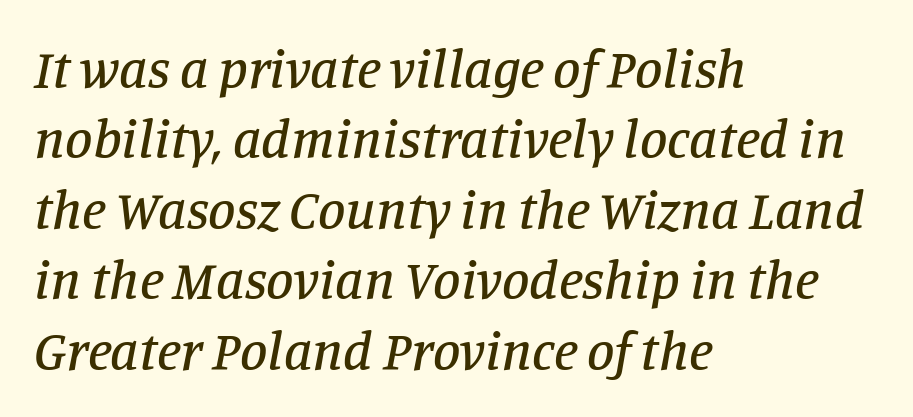
Q: Is the text italic (slanted)? A: Yes, it leans right by about 11 degrees.
Q: Is the typeface a serif or a sans-serif typeface? A: Serif.
Q: Is the text underlined? A: No.
Q: How is the paragraph aligned? A: Left-aligned.
Q: Is the spacing between letters normal or unusually wide? A: Normal.
Q: Is the spacing between lines tight, normal or loose? A: Normal.
Q: Width (condensed, normal, or wide)? A: Normal.
Q: Stroke contrast? A: Low.
Q: x-height? A: Large.
Q: Monospaced? A: No.
